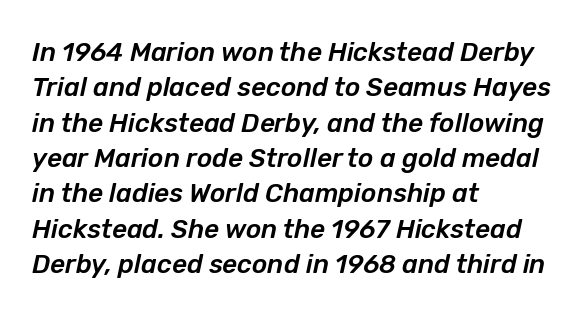
{"italic": "yes", "lean": "right", "slant_degrees": 12, "underline": "no", "align": "left", "line_spacing": "normal", "line_spacing_ratio": 1.36, "letter_spacing": "normal", "letter_spacing_em": 0.0, "glyph_px": 26}
